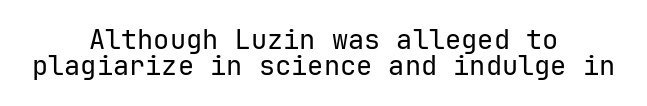
The image shows 27 px text type, upright; set centered, tight line spacing (0.97x), normal letter spacing, not underlined.
